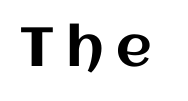
Character widths vary here, with narrow letters taking less room than wide ones. Characters remain perfectly vertical along every line. Glyph-to-glyph distance is far greater than everyday printed text. A clean baseline with only descenders dipping below it.
